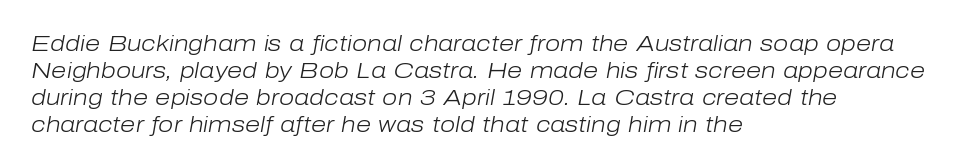
Q: Is the text bold? A: No.
Q: Is the text italic (slanted)? A: Yes, it leans right by about 10 degrees.
Q: Is the text underlined? A: No.
Q: How is the paragraph aligned? A: Left-aligned.
Q: Is the spacing between letters normal or unusually wide? A: Normal.
